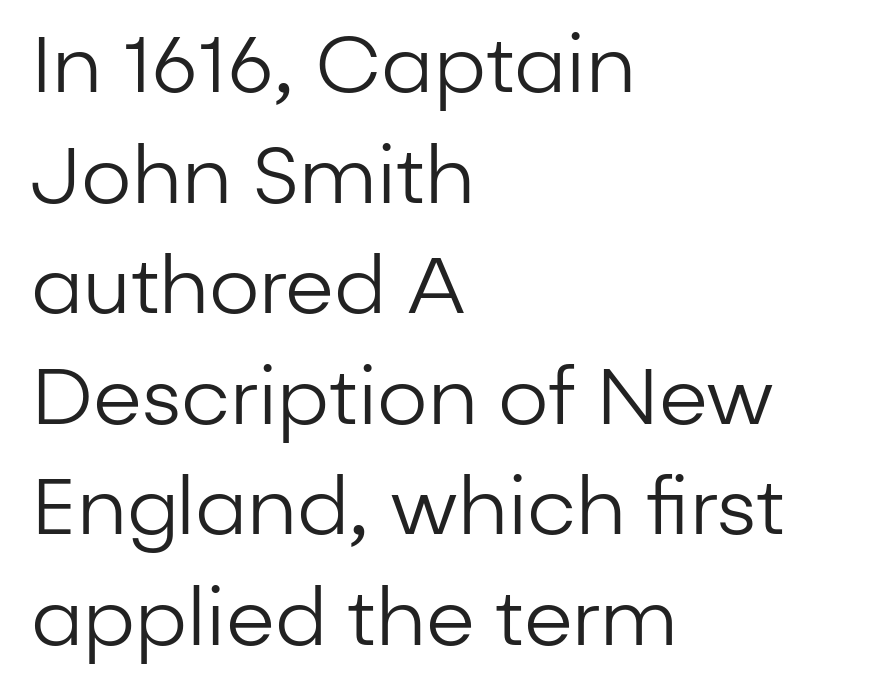
The image shows 79 px regular-weight sans-serif type, upright; set left-aligned, normal line spacing (1.4x), normal letter spacing, not underlined; low stroke contrast and a medium x-height.
